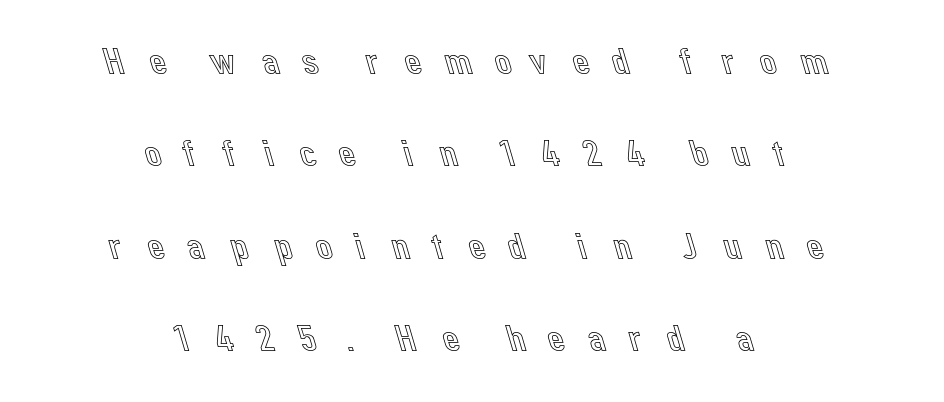
The image shows 39 px text type; set centered, loose line spacing (2.37x), unusually wide letter spacing (+0.47 em), not underlined; a medium x-height.
